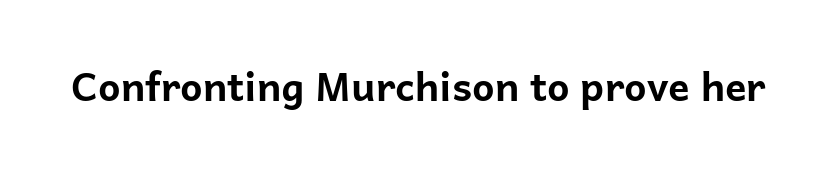
The type is set solid horizontally, with unmodified tracking. Descenders are the only things crossing below the line. Every letter is thick-stroked: bold, no question. Each letter keeps its own natural width here, so spacing adapts to shape.
